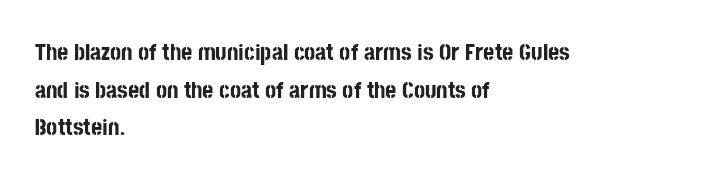
Q: Is the text bold? A: Yes.
Q: Is the text italic (slanted)? A: No, it is upright.
Q: Is the text underlined? A: No.
Q: How is the paragraph aligned? A: Left-aligned.
Q: Is the spacing between letters normal or unusually wide? A: Normal.
Q: Is the spacing between lines tight, normal or loose? A: Normal.
